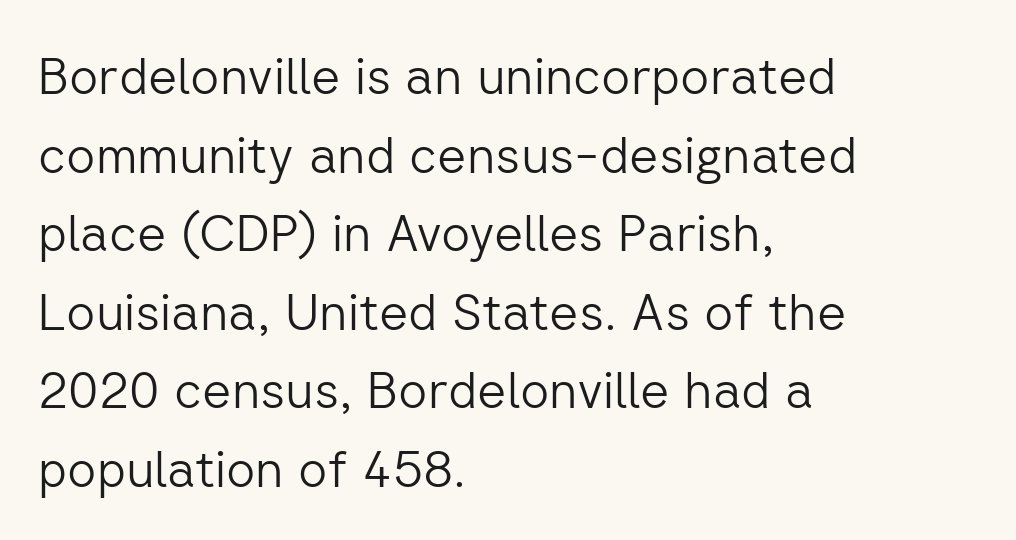
The image shows 51 px light sans-serif type, upright; set left-aligned, normal line spacing (1.54x), normal letter spacing, not underlined; low stroke contrast and a medium x-height.
